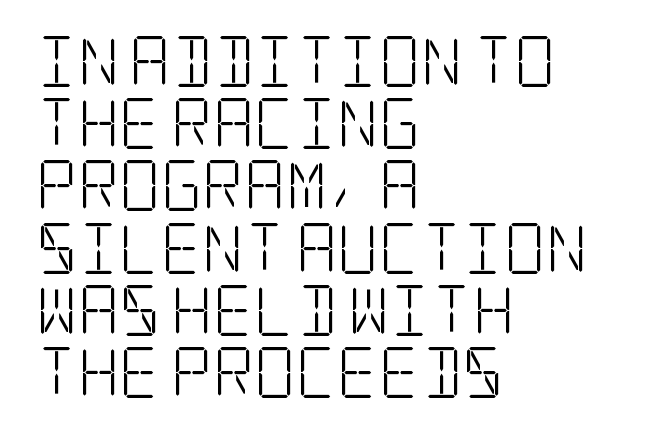
The characters display serif detailing at their extremities. Quick note: not italic, upright. Is this a heavy cut? Hardly; it is regular or lighter. This sample is left-justified, so line endings fall wherever the words run out. The rendering keeps characters at their native spacing.
